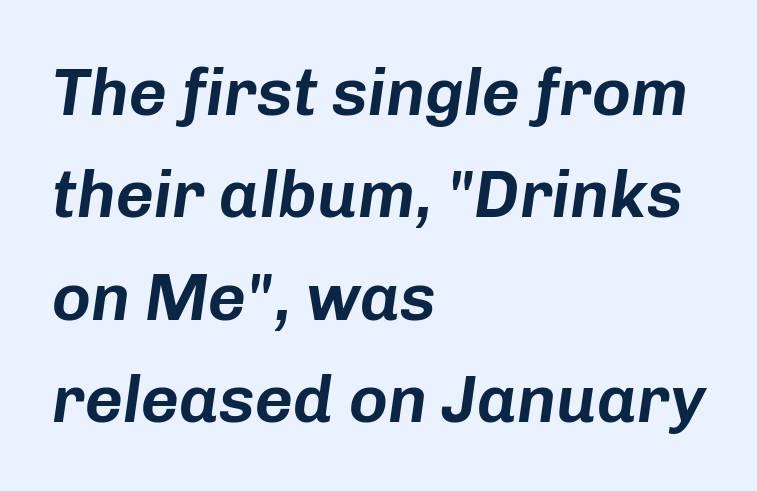
Q: Is the text italic (slanted)? A: Yes, it leans right by about 8 degrees.
Q: Is the text underlined? A: No.
Q: How is the paragraph aligned? A: Left-aligned.
Q: Is the spacing between letters normal or unusually wide? A: Normal.
Q: Is the spacing between lines tight, normal or loose? A: Normal.
Q: Width (condensed, normal, or wide)? A: Normal.
Q: Stroke contrast? A: Low.
Q: x-height? A: Medium.
Q: Monospaced? A: No.
